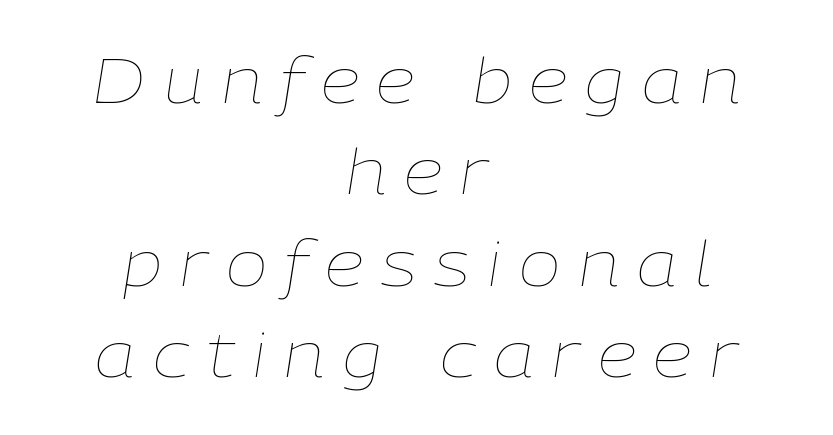
{"italic": "yes", "lean": "right", "slant_degrees": 9, "bold": "no", "weight": "thin", "width": "normal", "stroke_contrast": "low", "x_height": "medium", "monospaced": "no", "underline": "no", "align": "center", "line_spacing": "normal", "line_spacing_ratio": 1.45, "letter_spacing": "wide", "letter_spacing_em": 0.28, "glyph_px": 63}
